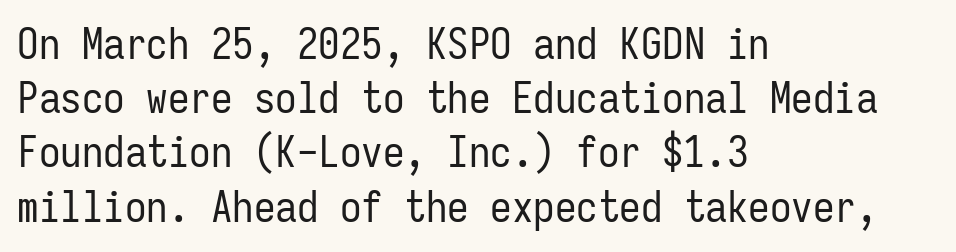
The image shows 43 px regular-weight, condensed sans-serif type, upright, monospaced; set left-aligned, normal line spacing (1.26x), normal letter spacing, not underlined; low stroke contrast and a medium x-height.
